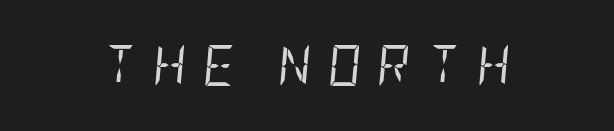
Glance below the letters and you will spot only blank space. Heft: none added — not bold. Notice how the stems are inclined rather than vertical — that's the hallmark of italics. There is plenty of visible air inserted between adjacent glyphs.
